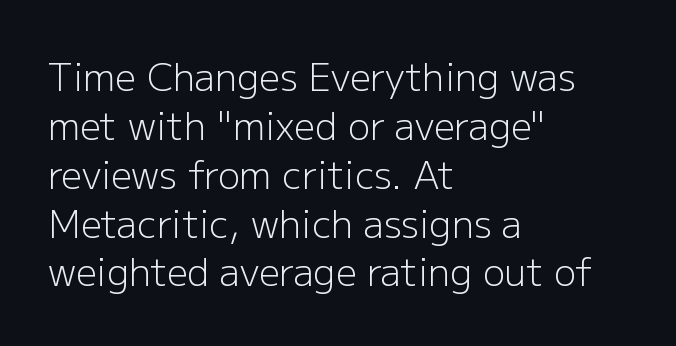
The image shows 37 px light sans-serif type, upright; set left-aligned, normal line spacing (1.32x), normal letter spacing, not underlined; low stroke contrast and a medium x-height.
